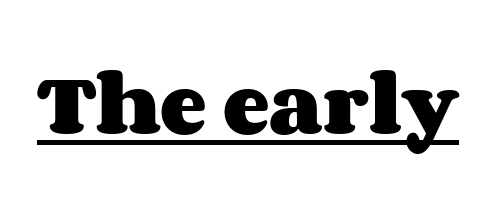
The rendering uses natural spacing where letterforms have individual widths. Honestly, the underline is the first thing you notice here. This sample uses an upright cut, with every glyph sitting square on the baseline. Between one letter and the next there's only the usual sliver of space. Weight check: bold — yes, fully.
